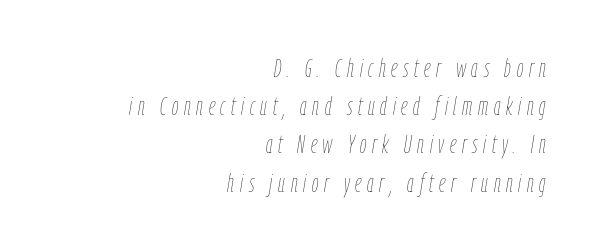
The image shows 26 px text type, italic (leaning right); set right-aligned, normal line spacing (1.47x), unusually wide letter spacing (+0.22 em), not underlined.
